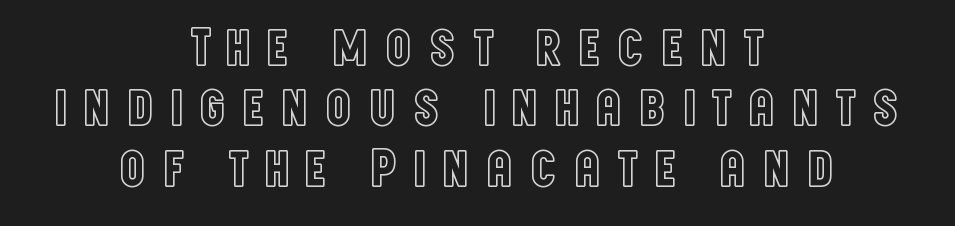
{"italic": "no", "width": "condensed", "x_height": "large", "monospaced": "no", "underline": "no", "align": "center", "line_spacing": "tight", "line_spacing_ratio": 1.12, "letter_spacing": "wide", "letter_spacing_em": 0.27, "glyph_px": 54}
